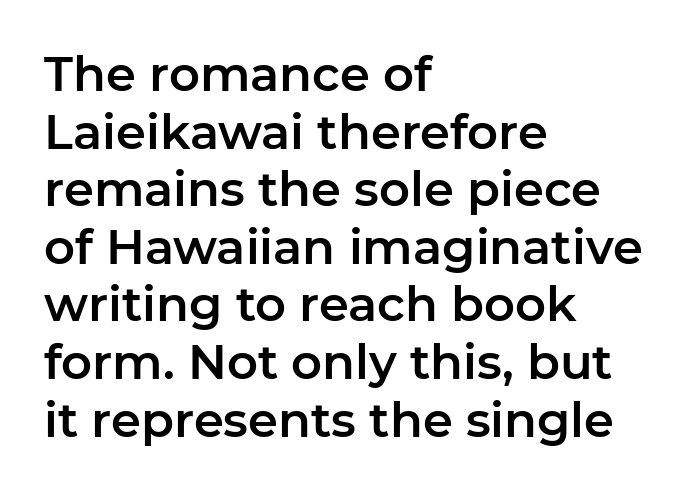
{"serif": "no", "italic": "no", "width": "normal", "stroke_contrast": "low", "x_height": "medium", "monospaced": "no", "underline": "no", "align": "left", "line_spacing_ratio": 1.2, "letter_spacing": "normal", "letter_spacing_em": 0.0, "glyph_px": 48}
